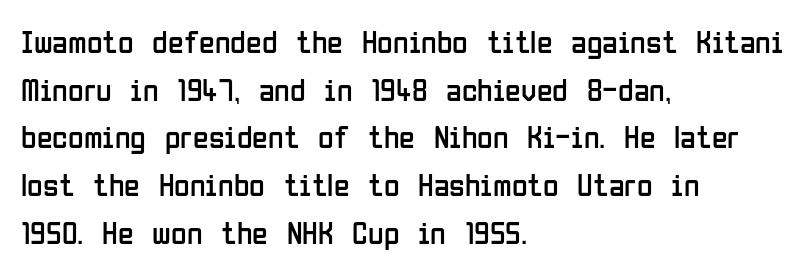
Q: Is the text bold? A: No.
Q: Is the text italic (slanted)? A: No, it is upright.
Q: Is the typeface a serif or a sans-serif typeface? A: Sans-serif.
Q: Is the text underlined? A: No.
Q: How is the paragraph aligned? A: Left-aligned.
Q: Is the spacing between letters normal or unusually wide? A: Normal.
Q: Is the spacing between lines tight, normal or loose? A: Normal.
Q: Width (condensed, normal, or wide)? A: Condensed.
Q: Stroke contrast? A: Low.
Q: x-height? A: Medium.
Q: Monospaced? A: No.
